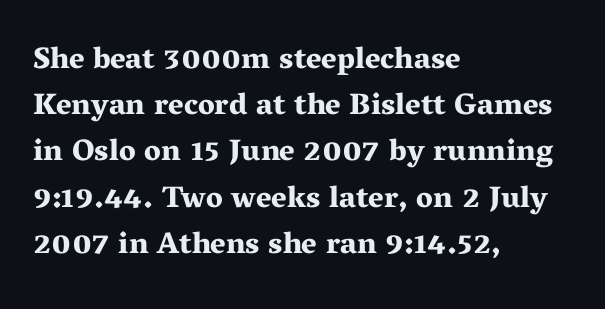
Bare-footed words on every line. In terms of letterspacing, this is plain default setting. In terms of letterform style, serifs are clearly present. Horizontal alignment here is leftward, the default for most running prose.
